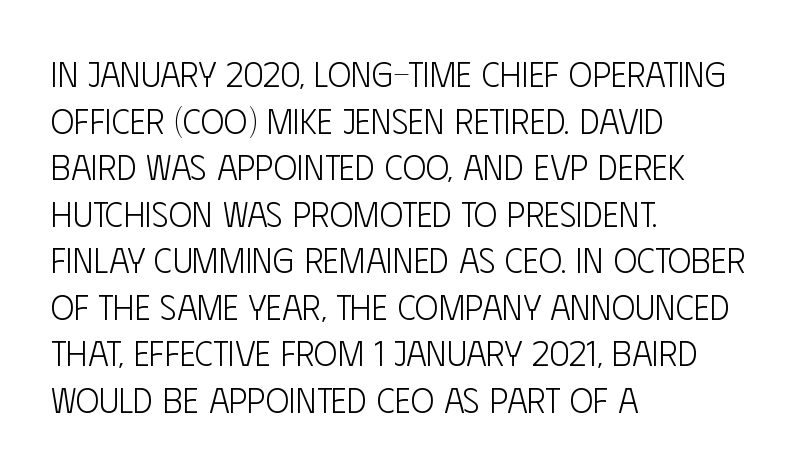
{"serif": "no", "italic": "no", "bold": "no", "weight": "light", "width": "condensed", "stroke_contrast": "low", "x_height": "large", "monospaced": "no", "underline": "no", "align": "left", "line_spacing": "normal", "line_spacing_ratio": 1.33, "letter_spacing": "normal", "letter_spacing_em": 0.0, "glyph_px": 35}
